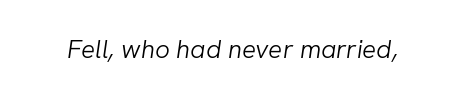
No chunkiness to these letters — they're not bold. Is the type slanted? Yes — the strokes lean at a clear angle. The baseline area is clear. The face used here is rendered with its standard letterfit.
